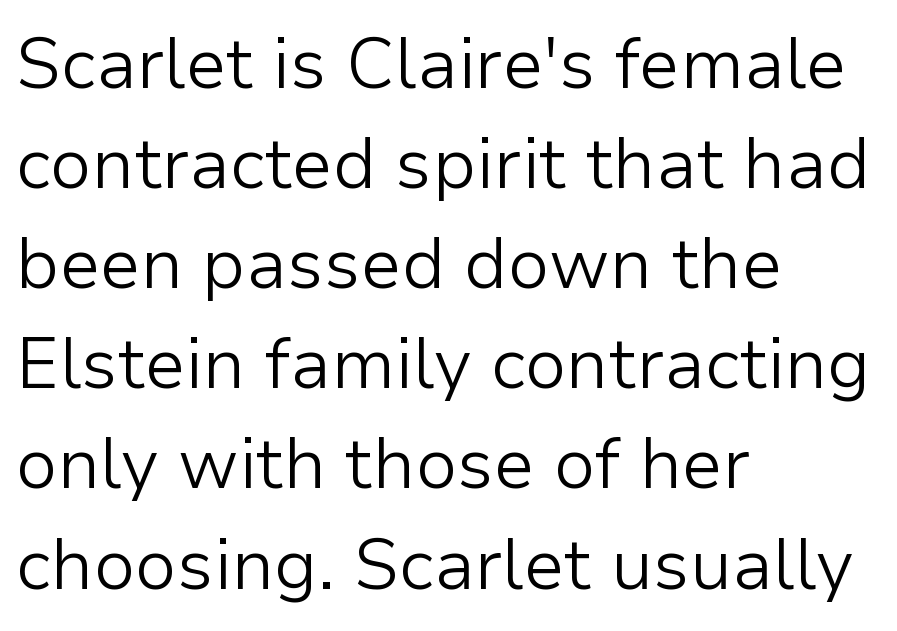
Q: Is the text bold? A: No.
Q: Is the text italic (slanted)? A: No, it is upright.
Q: Is the typeface a serif or a sans-serif typeface? A: Sans-serif.
Q: Is the text underlined? A: No.
Q: How is the paragraph aligned? A: Left-aligned.
Q: Is the spacing between letters normal or unusually wide? A: Normal.
Q: Is the spacing between lines tight, normal or loose? A: Normal.
Q: Width (condensed, normal, or wide)? A: Normal.
Q: Stroke contrast? A: Low.
Q: x-height? A: Medium.
Q: Monospaced? A: No.
